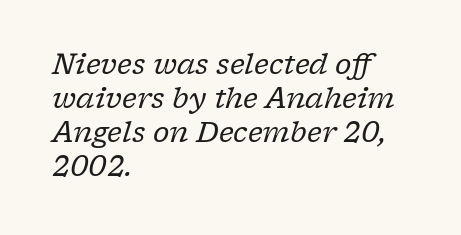
The image shows 28 px regular-weight serif type, italic (leaning right); set left-aligned, line spacing 1.21x, normal letter spacing, not underlined; low stroke contrast and a medium x-height.
